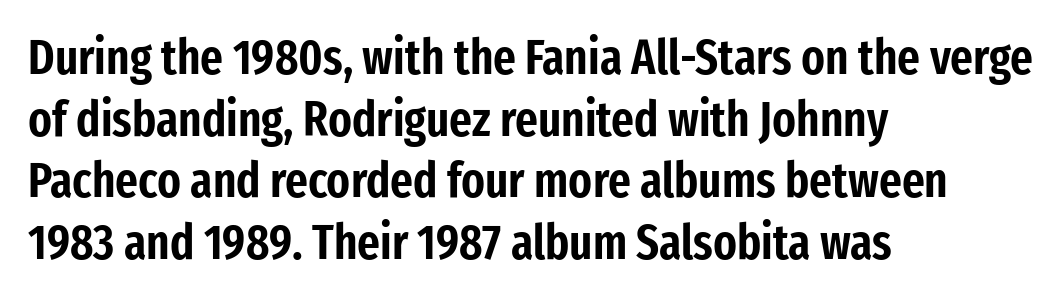
The space directly below the letters is spotless. Serif or sans? Sans — the stroke terminals are bare. Standard letterfit; no display-style spreading of the glyphs. Vertically, the passage feels balanced, rows spaced as you'd expect. Upright lettering throughout. Looks like regular typesetting: each glyph gets only the width it needs.
